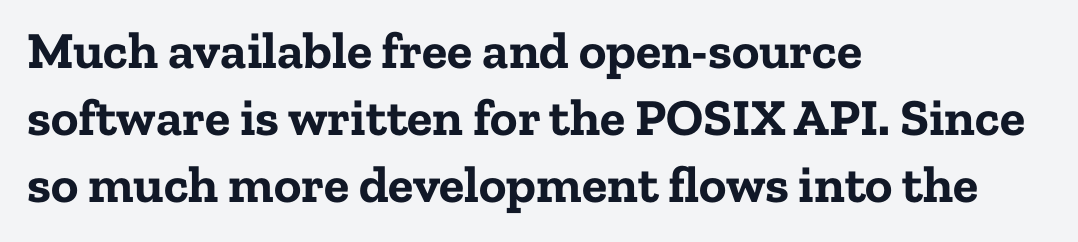
Q: Is the text bold? A: Yes.
Q: Is the text italic (slanted)? A: No, it is upright.
Q: Is the typeface a serif or a sans-serif typeface? A: Serif.
Q: Is the text underlined? A: No.
Q: How is the paragraph aligned? A: Left-aligned.
Q: Is the spacing between letters normal or unusually wide? A: Normal.
Q: Is the spacing between lines tight, normal or loose? A: Normal.
Q: Width (condensed, normal, or wide)? A: Normal.
Q: Stroke contrast? A: Low.
Q: x-height? A: Medium.
Q: Monospaced? A: No.
